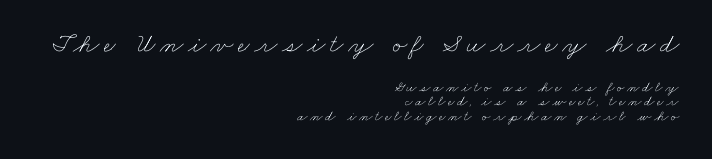
The image shows 27 px text type; set right-aligned, tight line spacing (0.97x), not underlined; the first (top) block is 1.8x larger.
